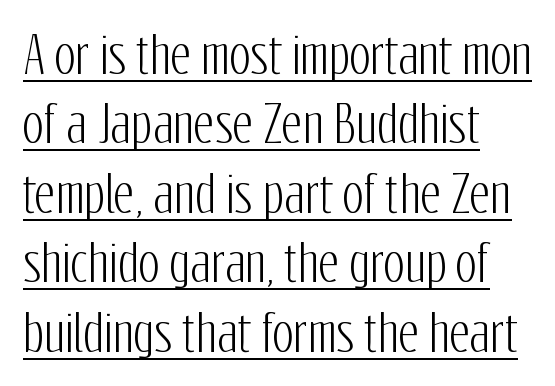
This sample has the flowing, uneven cadence of proportional lettering. Words appear dense and cohesive because spacing is normal. Note: no serifs on the glyphs. Italic: no, the glyphs are upright roman. One glance says typical: line gaps are just what's usual. Notice how a bar underscores the lettering throughout.
